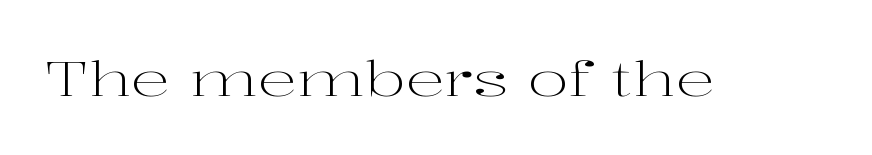
The image shows 49 px light, wide serif type, upright; set normal letter spacing, not underlined; high stroke contrast and a medium x-height.
